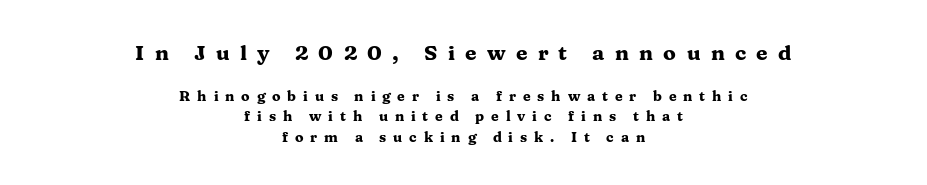
The designer gave the opening block more size than the closing block. Regarding leading, the lines here are spaced in the standard way. Tall strokes in this sample are plumb rather than angled. Heavy-handed strokes throughout: this text is bold. This rendering uses center alignment, leaving both contours irregular but symmetric.
